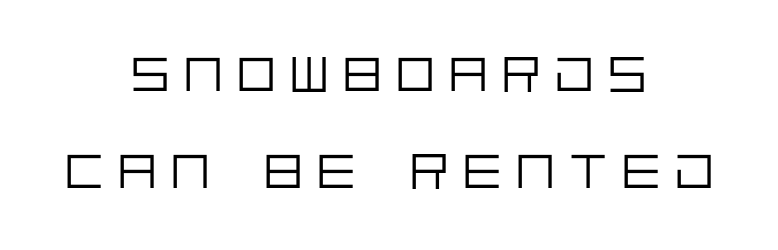
{"serif": "no", "italic": "no", "bold": "no", "weight": "light", "width": "normal", "stroke_contrast": "low", "x_height": "large", "underline": "no", "align": "center", "line_spacing": "loose", "line_spacing_ratio": 1.91, "letter_spacing": "wide", "letter_spacing_em": 0.29, "glyph_px": 51}
